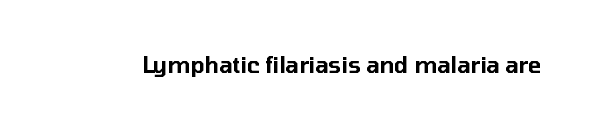
Tall strokes in this sample are plumb rather than angled. Short note: letters normally spaced. Lines of text with bare space underneath.
